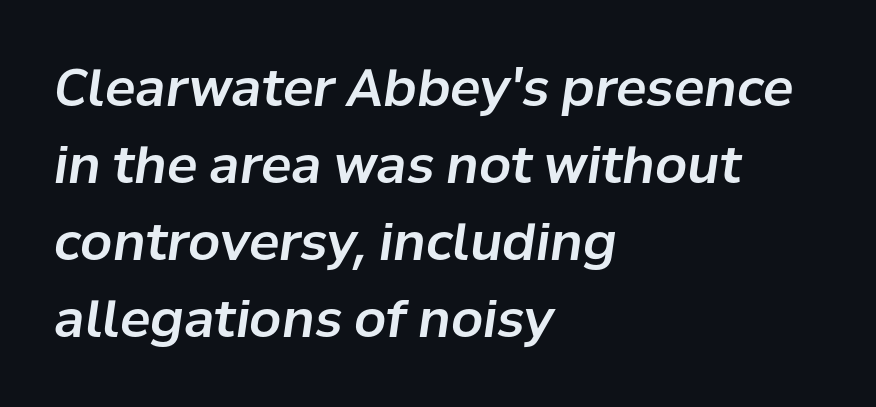
Q: Is the text italic (slanted)? A: Yes, it leans right by about 8 degrees.
Q: Is the text underlined? A: No.
Q: How is the paragraph aligned? A: Left-aligned.
Q: Is the spacing between letters normal or unusually wide? A: Normal.
Q: Is the spacing between lines tight, normal or loose? A: Normal.
Q: Width (condensed, normal, or wide)? A: Normal.
Q: Stroke contrast? A: Low.
Q: x-height? A: Medium.
Q: Monospaced? A: No.
